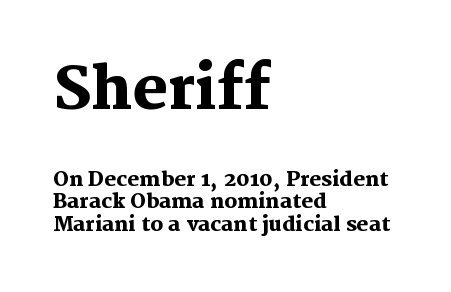
Q: Is the text bold? A: Yes.
Q: Is the text italic (slanted)? A: No, it is upright.
Q: Is the typeface a serif or a sans-serif typeface? A: Serif.
Q: Is the text underlined? A: No.
Q: How is the paragraph aligned? A: Left-aligned.
Q: Is the spacing between letters normal or unusually wide? A: Normal.
Q: Is the spacing between lines tight, normal or loose? A: Tight.
Q: Which block of text is set in a larger size, the first (top) or the second (bottom)? A: The first (top) one.
Q: Width (condensed, normal, or wide)? A: Normal.
Q: Stroke contrast? A: Medium.
Q: x-height? A: Medium.
Q: Monospaced? A: No.
